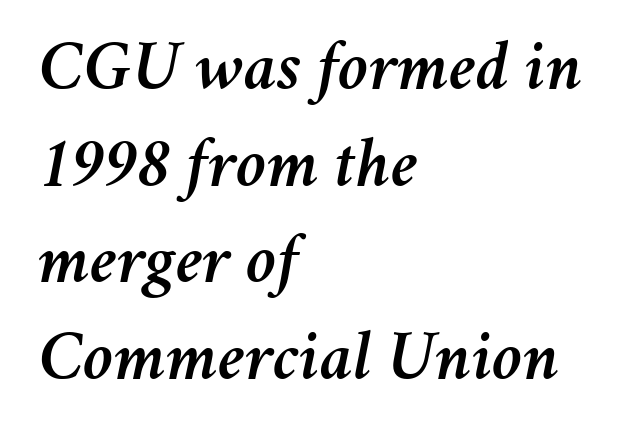
{"italic": "yes", "lean": "right", "slant_degrees": 11, "width": "normal", "stroke_contrast": "medium", "x_height": "medium", "monospaced": "no", "underline": "no", "align": "left", "line_spacing": "normal", "line_spacing_ratio": 1.38, "letter_spacing": "normal", "letter_spacing_em": 0.0, "glyph_px": 70}
